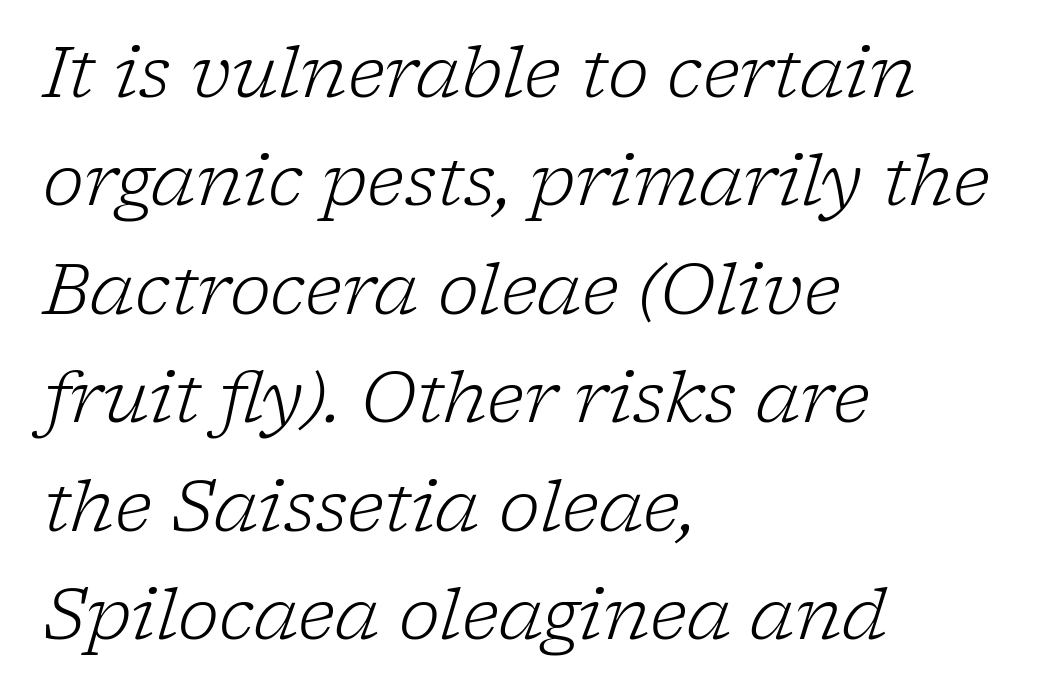
{"serif": "yes", "italic": "yes", "lean": "right", "slant_degrees": 17, "bold": "no", "weight": "light", "width": "normal", "stroke_contrast": "low", "x_height": "medium", "monospaced": "no", "underline": "no", "align": "left", "line_spacing": "normal", "line_spacing_ratio": 1.55, "letter_spacing": "normal", "letter_spacing_em": 0.0, "glyph_px": 70}
